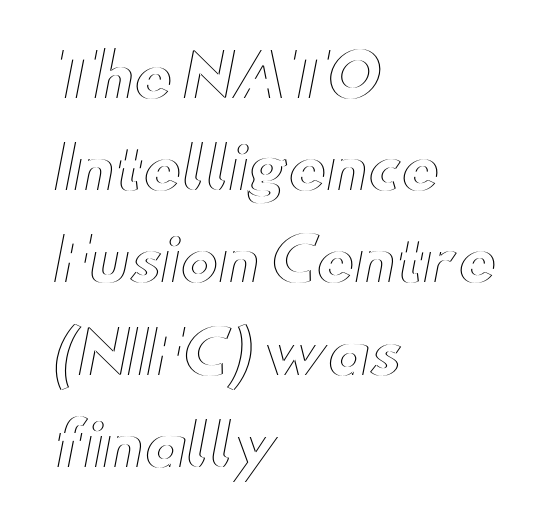
Tracking here is standard; glyphs follow each other at the usual distance. Proportional: the letters do not fall into vertical columns. Just letters on the line, the space beneath them empty. This rendering uses left alignment, leaving the right contour irregular.
